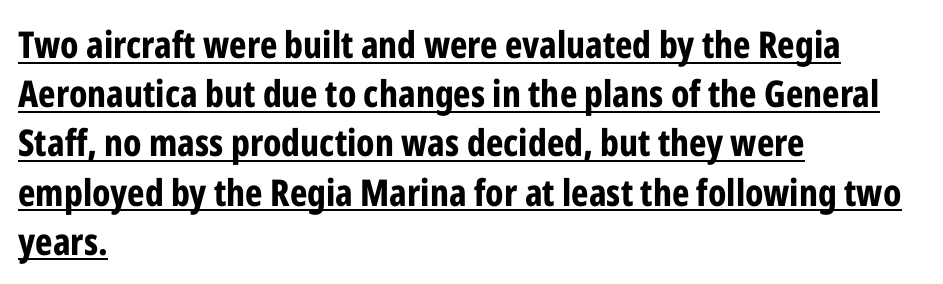
{"serif": "no", "italic": "no", "bold": "yes", "weight": "bold", "width": "condensed", "stroke_contrast": "low", "x_height": "medium", "monospaced": "no", "underline": "yes", "align": "left", "line_spacing": "normal", "line_spacing_ratio": 1.33, "letter_spacing": "normal", "letter_spacing_em": 0.0, "glyph_px": 37}
